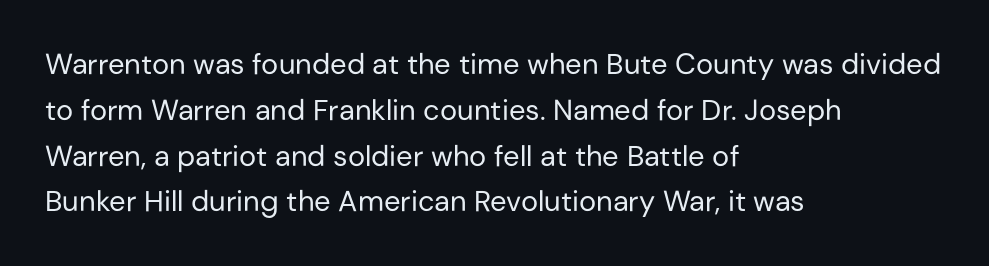
The image shows 29 px regular-weight sans-serif type, upright; set left-aligned, normal line spacing (1.58x), normal letter spacing, not underlined; low stroke contrast and a medium x-height.
